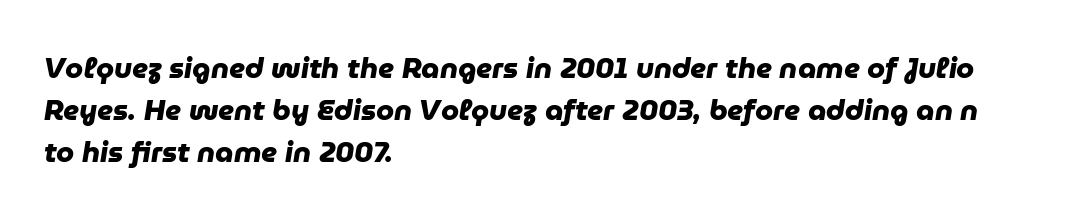
Look at the bottom of the vertical strokes: they stop flat, with no serifs. Think of a printed novel: that variable character pitch is what you see here. Baseline-to-baseline distance is the conventional proportion of letter height. Weight: bold.
